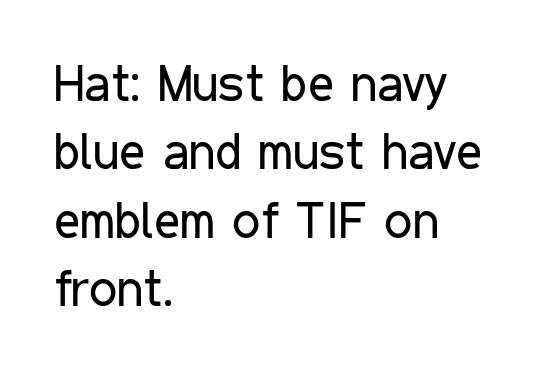
The letters sit at their default tracking, neither squeezed nor spread. The font's upright variant was chosen for this text. No word sits above an underline. Spacing verdict: proportional, widths tailored to each character.
